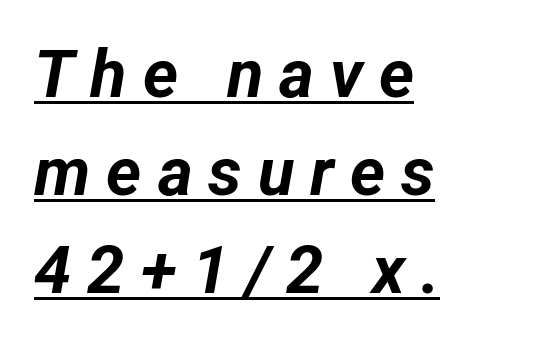
The image shows 67 px bold type, italic (leaning right); set left-aligned, normal line spacing (1.46x), unusually wide letter spacing (+0.24 em), underlined; low stroke contrast and a medium x-height.
